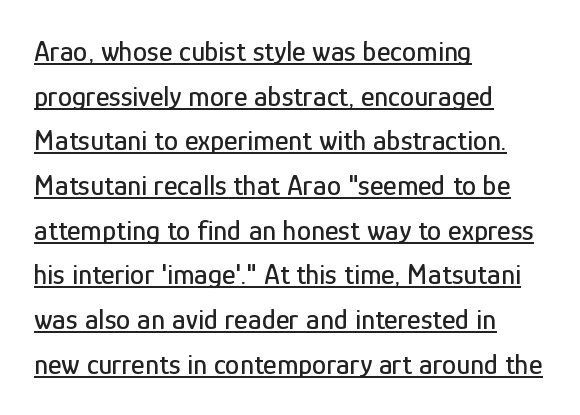
Q: Is the text italic (slanted)? A: No, it is upright.
Q: Is the typeface a serif or a sans-serif typeface? A: Sans-serif.
Q: Is the text underlined? A: Yes.
Q: How is the paragraph aligned? A: Left-aligned.
Q: Is the spacing between letters normal or unusually wide? A: Normal.
Q: Is the spacing between lines tight, normal or loose? A: Normal.
Q: Width (condensed, normal, or wide)? A: Condensed.
Q: Stroke contrast? A: Low.
Q: x-height? A: Medium.
Q: Monospaced? A: No.
